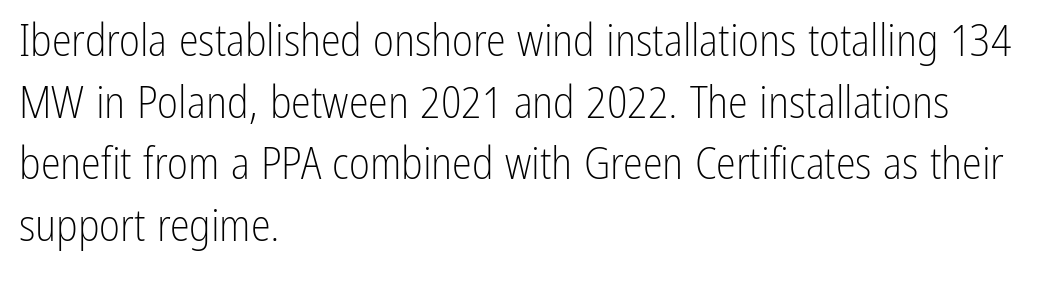
How are the letters spaced? Ordinarily, with no added tracking. Layout note: lines flush left. Unbolded letterforms with no extra heft. Quick note: underline off. This sample has the flowing, uneven cadence of proportional lettering. No italicization has been applied; the sample stays upright.
